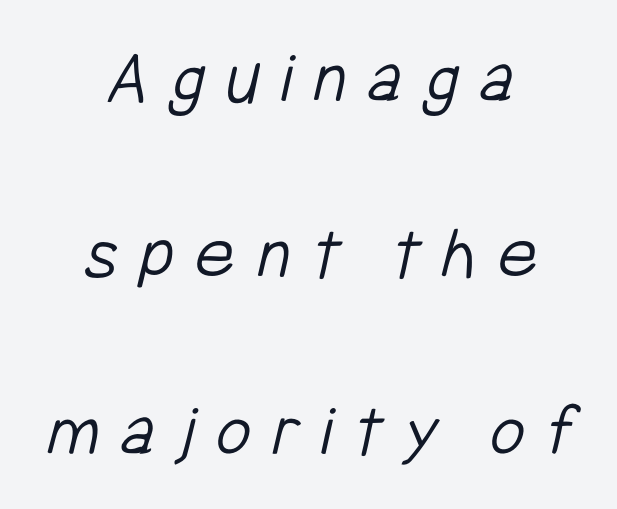
Q: Is the text bold? A: No.
Q: Is the typeface a serif or a sans-serif typeface? A: Sans-serif.
Q: Is the text underlined? A: No.
Q: How is the paragraph aligned? A: Centered.
Q: Is the spacing between letters normal or unusually wide? A: Unusually wide.
Q: Is the spacing between lines tight, normal or loose? A: Loose.
Q: Width (condensed, normal, or wide)? A: Condensed.
Q: Stroke contrast? A: Low.
Q: x-height? A: Medium.
Q: Monospaced? A: No.
